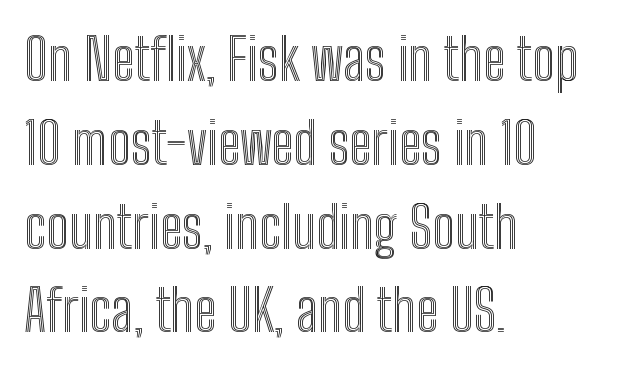
Q: Is the text italic (slanted)? A: No, it is upright.
Q: Is the text underlined? A: No.
Q: How is the paragraph aligned? A: Left-aligned.
Q: Is the spacing between letters normal or unusually wide? A: Normal.
Q: Is the spacing between lines tight, normal or loose? A: Normal.
Q: Width (condensed, normal, or wide)? A: Condensed.
Q: x-height? A: Medium.
Q: Monospaced? A: No.
